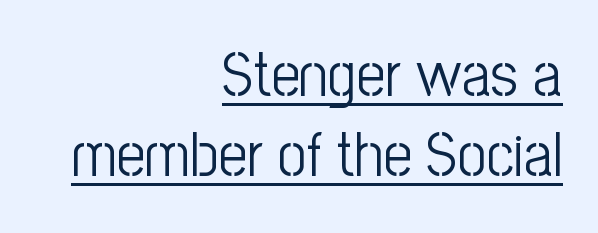
Q: Is the text bold? A: No.
Q: Is the text italic (slanted)? A: No, it is upright.
Q: Is the typeface a serif or a sans-serif typeface? A: Sans-serif.
Q: Is the text underlined? A: Yes.
Q: How is the paragraph aligned? A: Right-aligned.
Q: Is the spacing between letters normal or unusually wide? A: Normal.
Q: Is the spacing between lines tight, normal or loose? A: Normal.
Q: Width (condensed, normal, or wide)? A: Condensed.
Q: Stroke contrast? A: Low.
Q: x-height? A: Medium.
Q: Monospaced? A: No.
